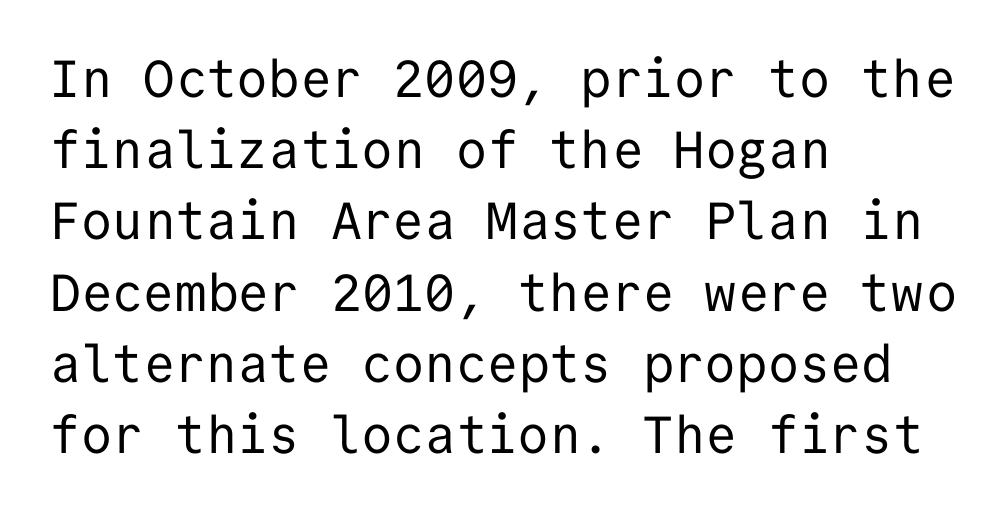
Q: Is the text bold? A: No.
Q: Is the text italic (slanted)? A: No, it is upright.
Q: Is the typeface a serif or a sans-serif typeface? A: Sans-serif.
Q: Is the text underlined? A: No.
Q: How is the paragraph aligned? A: Left-aligned.
Q: Is the spacing between letters normal or unusually wide? A: Normal.
Q: Is the spacing between lines tight, normal or loose? A: Normal.
Q: Width (condensed, normal, or wide)? A: Normal.
Q: Stroke contrast? A: Low.
Q: x-height? A: Medium.
Q: Monospaced? A: Yes.
